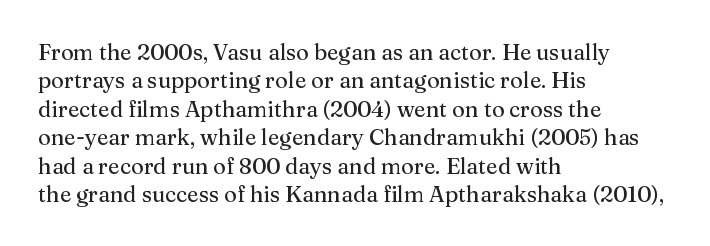
{"italic": "no", "underline": "no", "align": "left", "line_spacing": "normal", "line_spacing_ratio": 1.29, "letter_spacing": "normal", "letter_spacing_em": 0.0, "glyph_px": 22}
